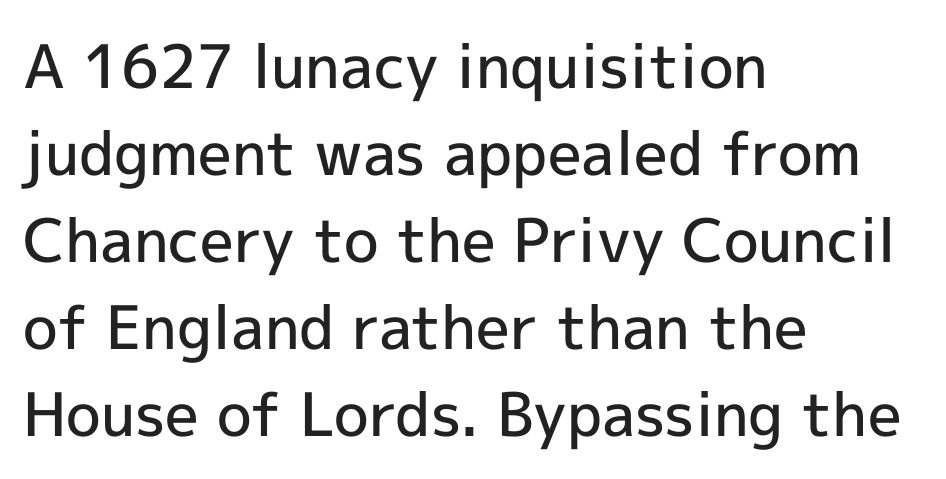
{"serif": "no", "italic": "no", "bold": "semi", "weight": "semibold", "width": "normal", "x_height": "medium", "monospaced": "no", "underline": "no", "align": "left", "line_spacing": "normal", "line_spacing_ratio": 1.45, "letter_spacing": "normal", "letter_spacing_em": 0.0, "glyph_px": 60}
